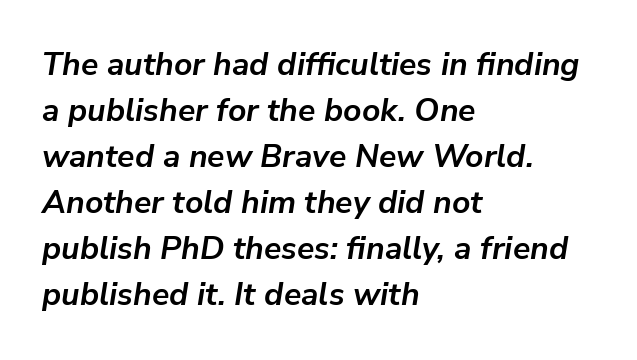
Q: Is the text bold? A: Yes.
Q: Is the text italic (slanted)? A: Yes, it leans right by about 9 degrees.
Q: Is the text underlined? A: No.
Q: How is the paragraph aligned? A: Left-aligned.
Q: Is the spacing between letters normal or unusually wide? A: Normal.
Q: Is the spacing between lines tight, normal or loose? A: Normal.
Q: Width (condensed, normal, or wide)? A: Normal.
Q: Stroke contrast? A: Low.
Q: x-height? A: Medium.
Q: Monospaced? A: No.
